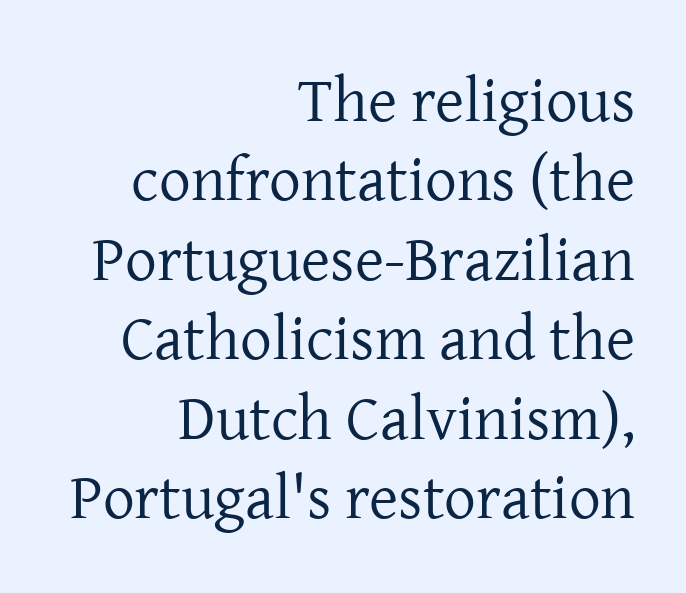
Q: Is the text bold? A: No.
Q: Is the text italic (slanted)? A: No, it is upright.
Q: Is the typeface a serif or a sans-serif typeface? A: Serif.
Q: Is the text underlined? A: No.
Q: How is the paragraph aligned? A: Right-aligned.
Q: Is the spacing between letters normal or unusually wide? A: Normal.
Q: Is the spacing between lines tight, normal or loose? A: Normal.
Q: Width (condensed, normal, or wide)? A: Normal.
Q: Stroke contrast? A: Low.
Q: x-height? A: Medium.
Q: Monospaced? A: No.
